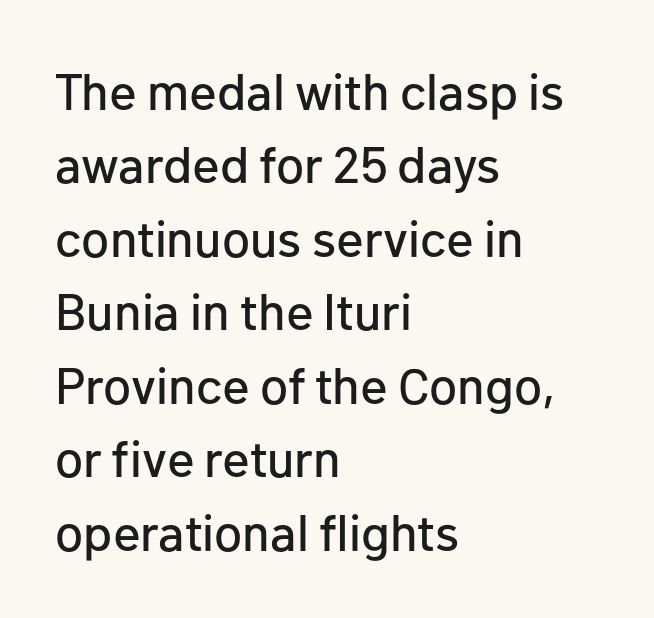
Q: Is the text italic (slanted)? A: No, it is upright.
Q: Is the typeface a serif or a sans-serif typeface? A: Sans-serif.
Q: Is the text underlined? A: No.
Q: How is the paragraph aligned? A: Left-aligned.
Q: Is the spacing between letters normal or unusually wide? A: Normal.
Q: Is the spacing between lines tight, normal or loose? A: Normal.
Q: Width (condensed, normal, or wide)? A: Normal.
Q: Stroke contrast? A: Low.
Q: x-height? A: Medium.
Q: Monospaced? A: No.
